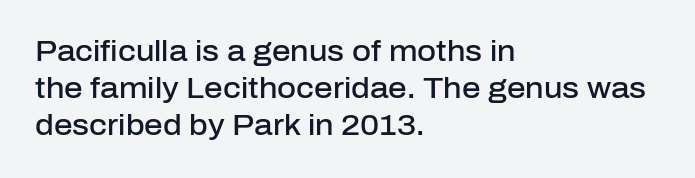
The rendering uses natural spacing where letterforms have individual widths. Classification — sans serif. The lettering stays uniformly vertical, giving the passage a roman look. Underlining? Definitely not there.
